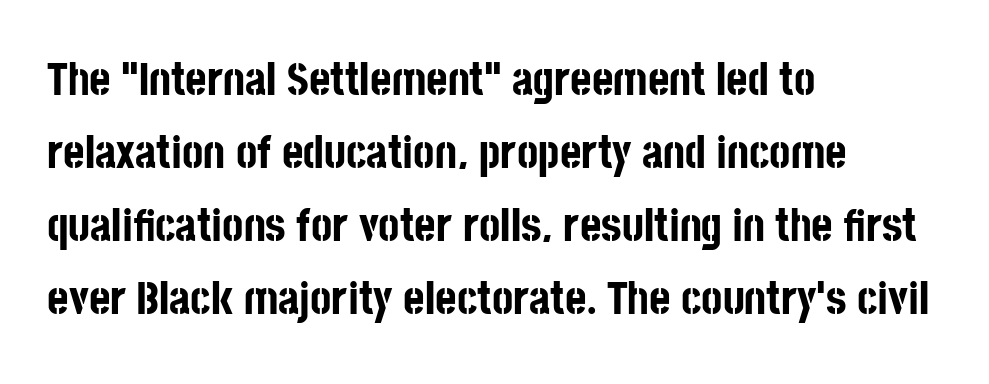
The image shows 46 px bold, condensed sans-serif type, upright; set left-aligned, normal line spacing (1.59x), normal letter spacing, not underlined; low stroke contrast and a large x-height.
